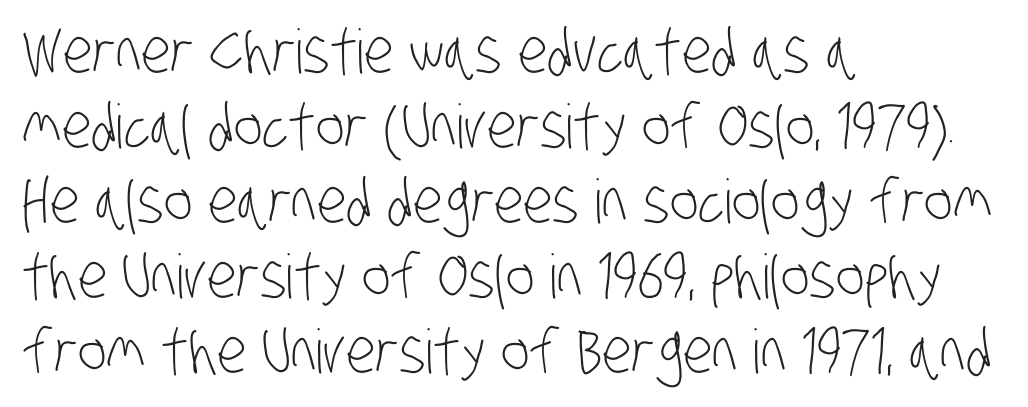
{"serif": "no", "bold": "no", "weight": "light", "width": "condensed", "stroke_contrast": "low", "x_height": "large", "monospaced": "no", "underline": "no", "align": "left", "line_spacing_ratio": 1.23, "letter_spacing": "normal", "letter_spacing_em": 0.0, "glyph_px": 61}
